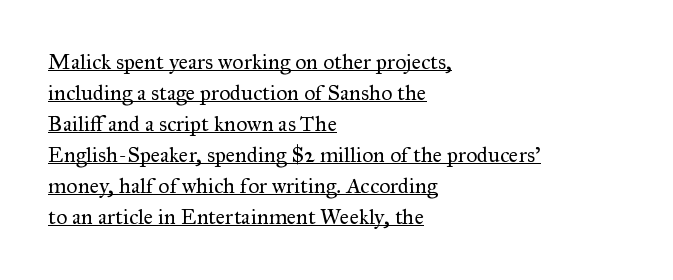
The image shows 22 px text type, upright; set left-aligned, normal line spacing (1.41x), normal letter spacing, underlined.
